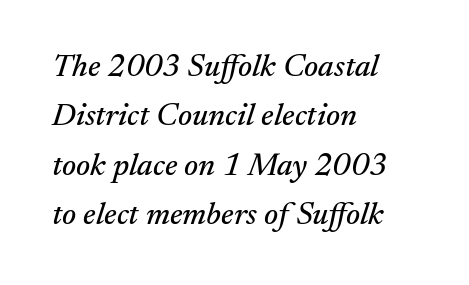
Q: Is the text italic (slanted)? A: Yes, it leans right by about 17 degrees.
Q: Is the typeface a serif or a sans-serif typeface? A: Serif.
Q: Is the text underlined? A: No.
Q: How is the paragraph aligned? A: Left-aligned.
Q: Is the spacing between letters normal or unusually wide? A: Normal.
Q: Is the spacing between lines tight, normal or loose? A: Normal.
Q: Width (condensed, normal, or wide)? A: Normal.
Q: Stroke contrast? A: Medium.
Q: x-height? A: Small.
Q: Monospaced? A: No.
